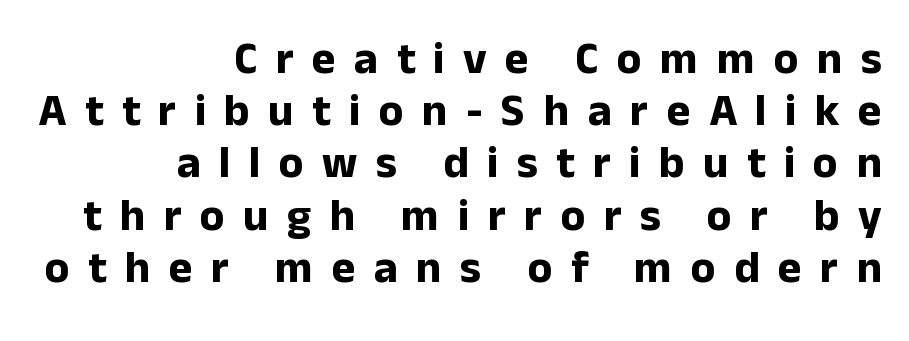
Observe the absence of serifs on each vertical stroke in this sample. The letterforms stand isolated, each surrounded by extra space. Weight: bold. Is this a fixed-width face? No — the glyphs have proportional, varying widths. The text block is weighted toward the right margin, trailing off unevenly leftward.
